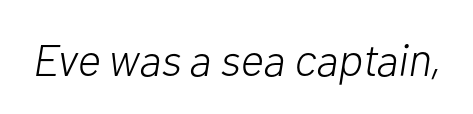
The image shows 45 px light type, italic (leaning right); set normal letter spacing, not underlined; low stroke contrast and a medium x-height.
